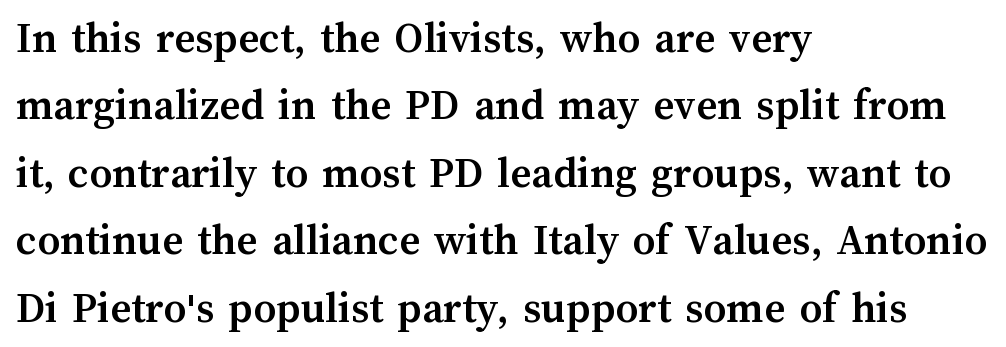
{"italic": "no", "bold": "yes", "weight": "semibold", "width": "normal", "stroke_contrast": "medium", "x_height": "medium", "monospaced": "no", "underline": "no", "align": "left", "line_spacing": "normal", "line_spacing_ratio": 1.5, "letter_spacing": "normal", "letter_spacing_em": 0.0, "glyph_px": 45}
